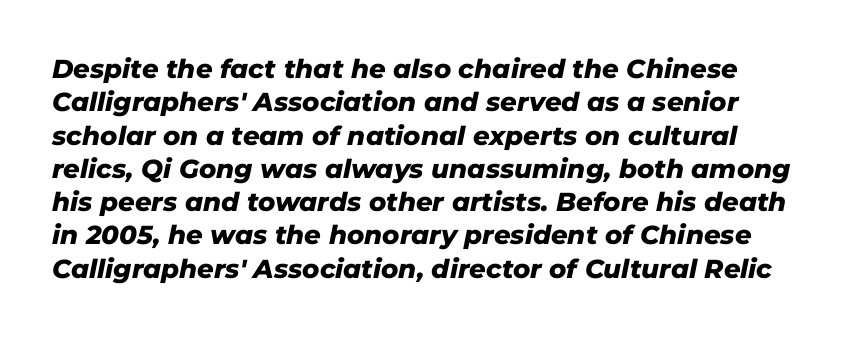
A typesetter would call this zero additional tracking. Plenty of ink on the page — the face is bold. The rows are spaced the way most documents space them. Underline: absent.
